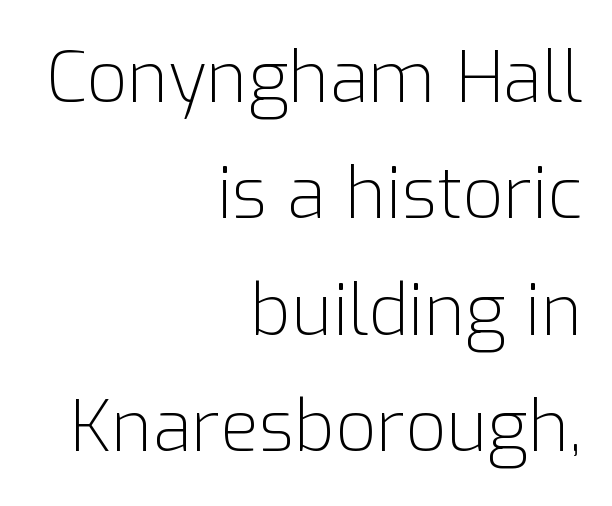
The image shows 71 px light sans-serif type, upright; set right-aligned, normal line spacing (1.64x), normal letter spacing, not underlined; low stroke contrast and a medium x-height.
